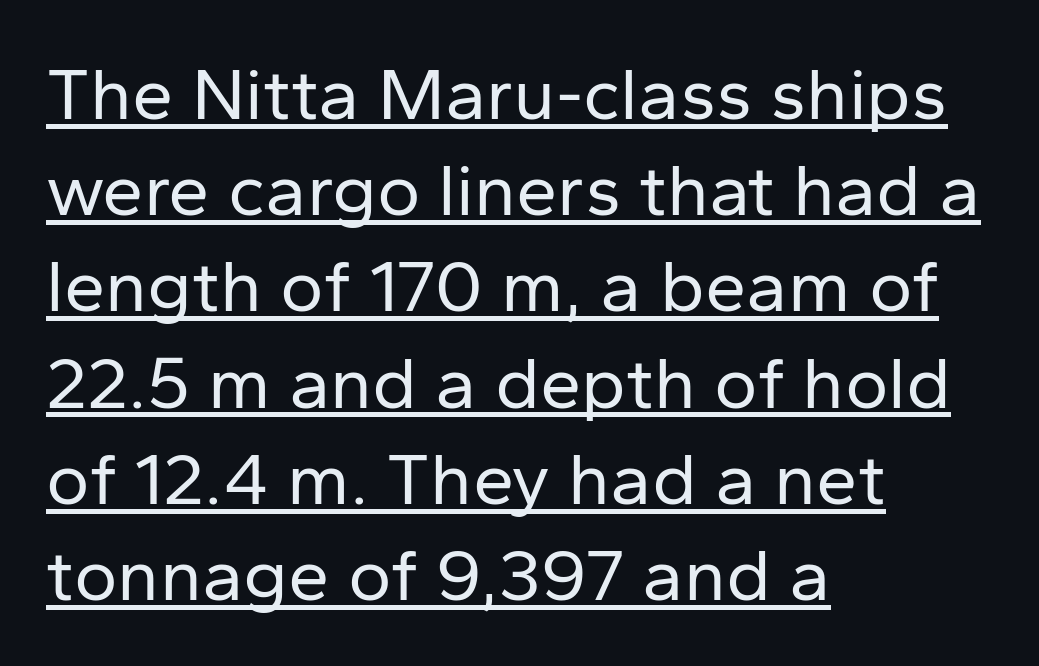
The image shows 74 px regular-weight sans-serif type, upright; set left-aligned, normal line spacing (1.3x), normal letter spacing, underlined; low stroke contrast and a medium x-height.
